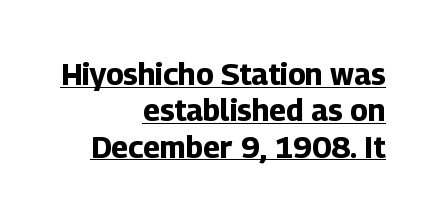
How are the letters spaced? Ordinarily, with no added tracking. Layout note: lines flush right. Designer's note — italics off, roman on. Set as a true bold cut, around the 700 mark. Each letter keeps its own natural width here, so spacing adapts to shape. The text was rendered using a sans face with plain stroke endings.
